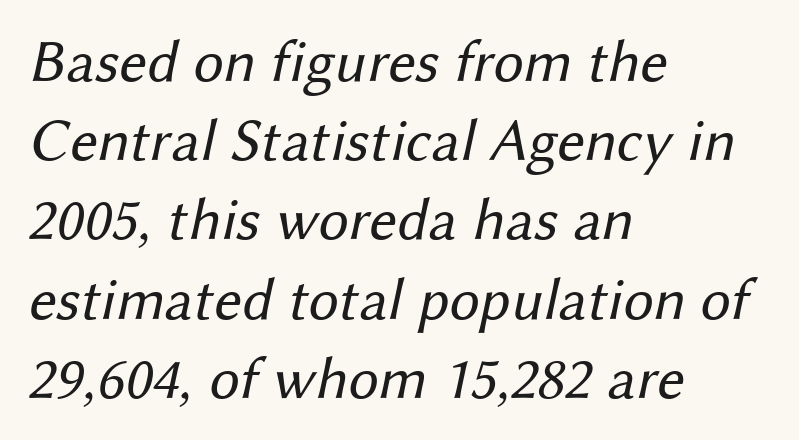
Q: Is the text bold? A: No.
Q: Is the typeface a serif or a sans-serif typeface? A: Sans-serif.
Q: Is the text underlined? A: No.
Q: How is the paragraph aligned? A: Left-aligned.
Q: Is the spacing between letters normal or unusually wide? A: Normal.
Q: Is the spacing between lines tight, normal or loose? A: Normal.
Q: Width (condensed, normal, or wide)? A: Normal.
Q: Stroke contrast? A: Medium.
Q: x-height? A: Medium.
Q: Monospaced? A: No.
